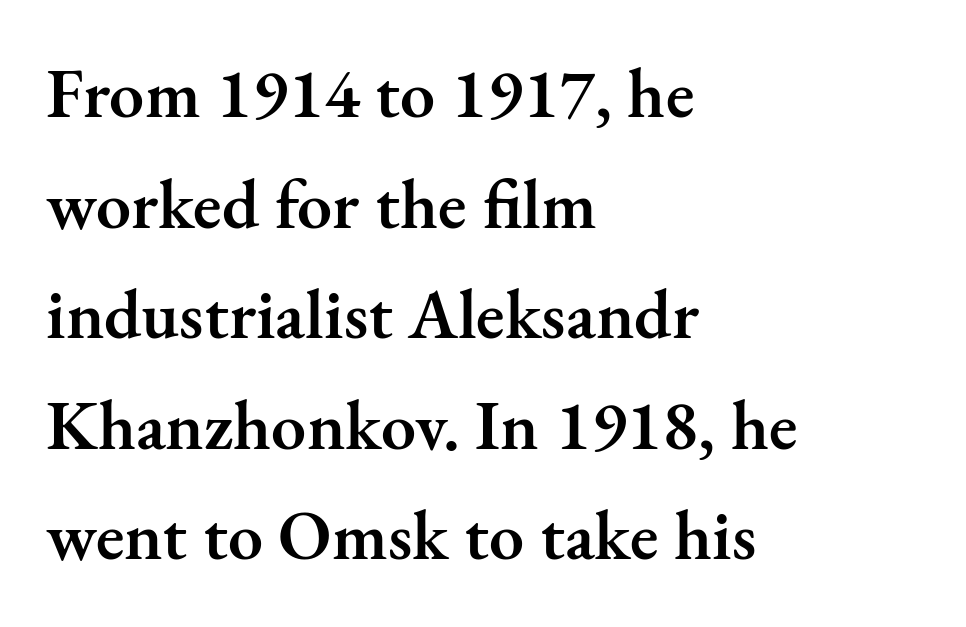
{"serif": "yes", "italic": "no", "bold": "semi", "weight": "semibold", "width": "normal", "stroke_contrast": "medium", "x_height": "small", "monospaced": "no", "underline": "no", "align": "left", "line_spacing": "normal", "line_spacing_ratio": 1.58, "letter_spacing": "normal", "letter_spacing_em": 0.0, "glyph_px": 70}
